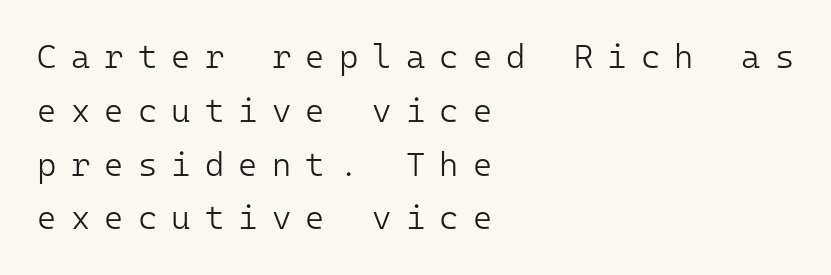
The image shows 33 px light sans-serif type, upright, monospaced; set left-aligned, normal line spacing (1.63x), unusually wide letter spacing (+0.43 em), not underlined; low stroke contrast and a medium x-height.
